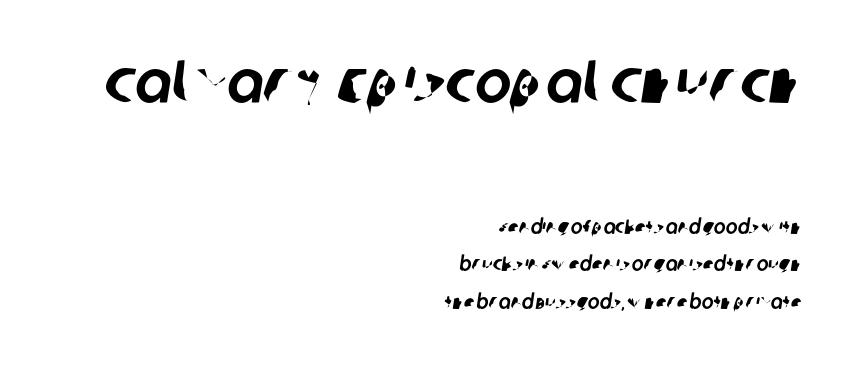
Q: Is the typeface a serif or a sans-serif typeface? A: Sans-serif.
Q: Is the text underlined? A: No.
Q: How is the paragraph aligned? A: Right-aligned.
Q: Is the spacing between letters normal or unusually wide? A: Normal.
Q: Which block of text is set in a larger size, the first (top) or the second (bottom)? A: The first (top) one.
Q: Width (condensed, normal, or wide)? A: Normal.
Q: Stroke contrast? A: Low.
Q: x-height? A: Large.
Q: Monospaced? A: No.
